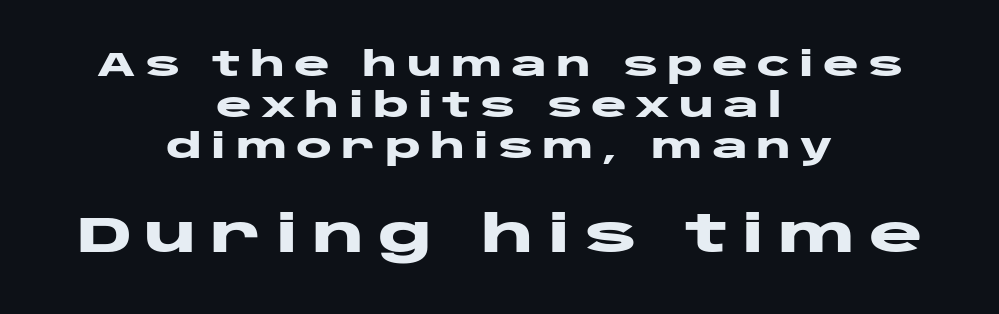
The font family rendered here belongs to the sans-serif group. The block sitting lower on the canvas is the one with enlarged characters. Look at the tracking — it's clearly loosened, letters drifting apart. The sample has been set heavy, in full bold.
